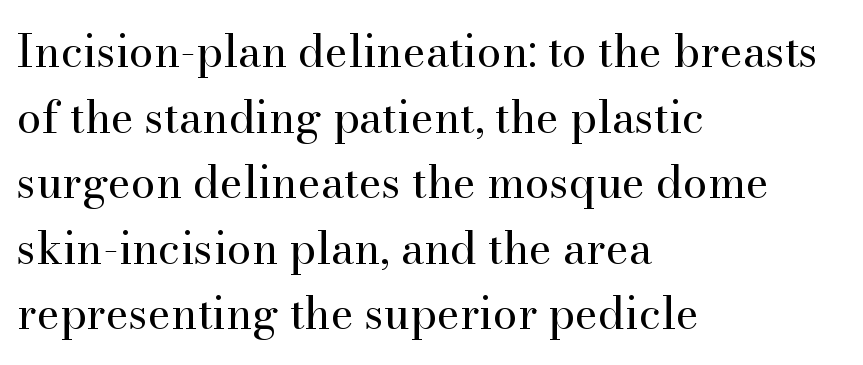
The face used here is proportionally spaced, like ordinary book or web type. You can tell it's not italic because the verticals are truly vertical. Line beginnings align vertically; line endings do not. These lines sit exactly where default settings would place them.
